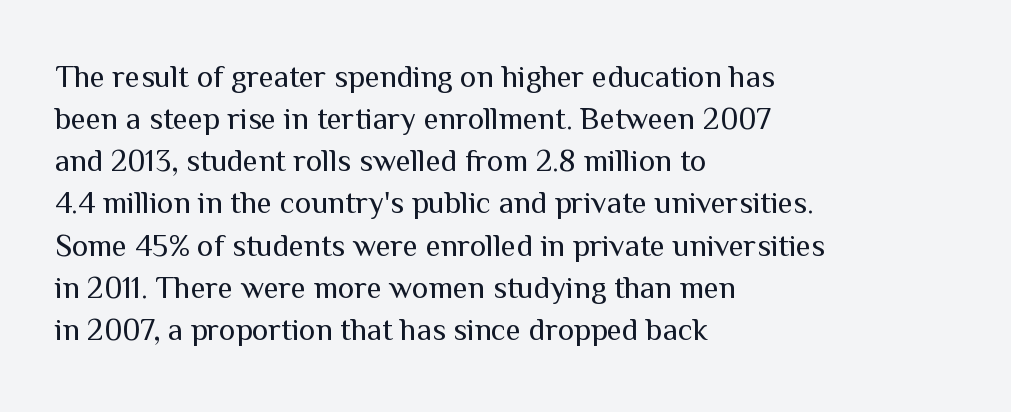
Tracking here is standard; glyphs follow each other at the usual distance. Nothing heavy about these letters — not bold at all. Underline: absent. Spacing verdict: proportional, widths tailored to each character.
